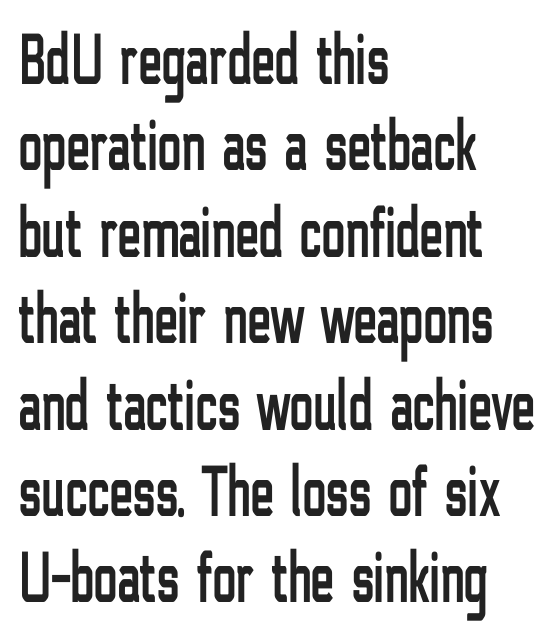
{"serif": "no", "italic": "no", "width": "condensed", "stroke_contrast": "low", "x_height": "medium", "monospaced": "no", "underline": "no", "align": "left", "line_spacing_ratio": 1.2, "letter_spacing": "normal", "letter_spacing_em": 0.0, "glyph_px": 72}
